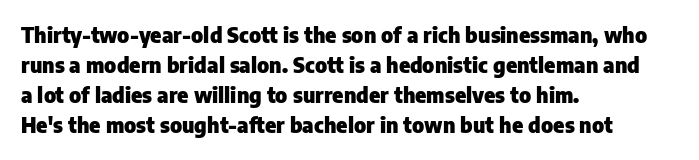
The image shows 21 px bold type, upright; set left-aligned, normal line spacing (1.43x), normal letter spacing, not underlined.
